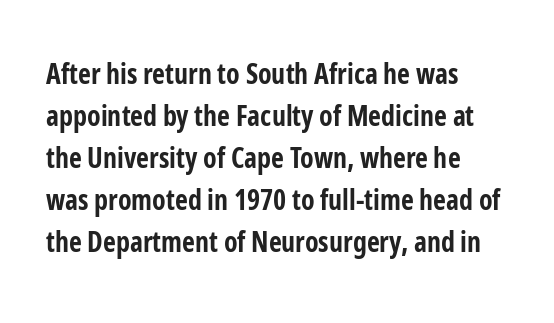
Q: Is the text bold? A: Yes.
Q: Is the text italic (slanted)? A: No, it is upright.
Q: Is the typeface a serif or a sans-serif typeface? A: Sans-serif.
Q: Is the text underlined? A: No.
Q: How is the paragraph aligned? A: Left-aligned.
Q: Is the spacing between letters normal or unusually wide? A: Normal.
Q: Is the spacing between lines tight, normal or loose? A: Normal.
Q: Width (condensed, normal, or wide)? A: Condensed.
Q: Stroke contrast? A: Low.
Q: x-height? A: Medium.
Q: Monospaced? A: No.
